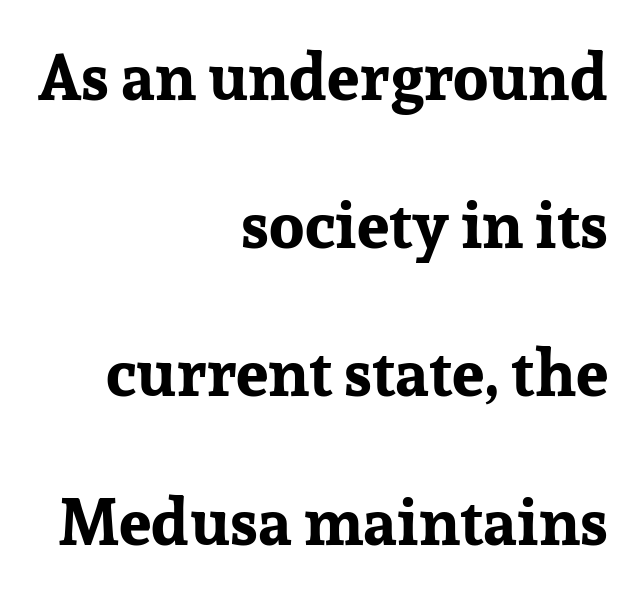
{"serif": "yes", "italic": "no", "bold": "yes", "weight": "bold", "width": "normal", "stroke_contrast": "low", "x_height": "medium", "monospaced": "no", "underline": "no", "align": "right", "line_spacing": "loose", "line_spacing_ratio": 2.28, "letter_spacing": "normal", "letter_spacing_em": 0.0, "glyph_px": 65}
